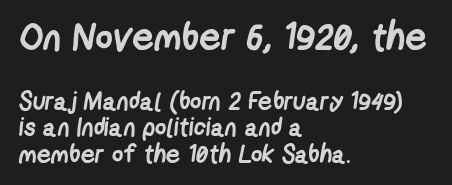
{"serif": "no", "bold": "yes", "weight": "semibold", "width": "condensed", "stroke_contrast": "low", "x_height": "medium", "monospaced": "no", "underline": "no", "align": "left", "line_spacing": "tight", "line_spacing_ratio": 1.06, "letter_spacing": "normal", "letter_spacing_em": 0.0, "larger_block": "first", "size_ratio": 1.52, "glyph_px": 38}
